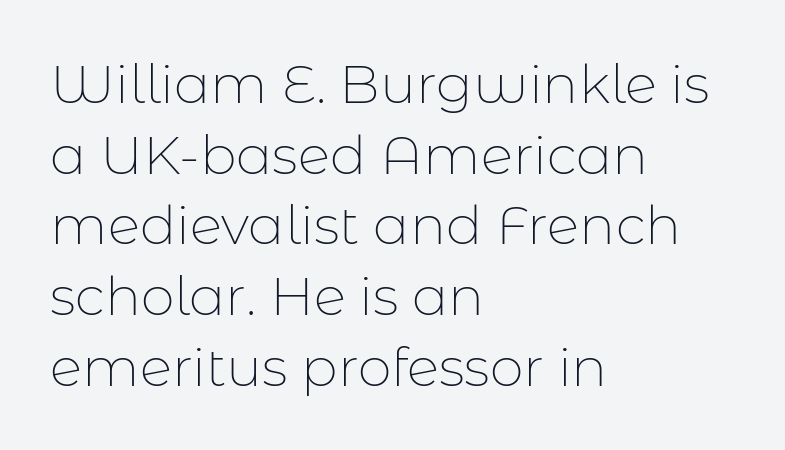
Q: Is the text bold? A: No.
Q: Is the text italic (slanted)? A: No, it is upright.
Q: Is the typeface a serif or a sans-serif typeface? A: Sans-serif.
Q: Is the text underlined? A: No.
Q: How is the paragraph aligned? A: Left-aligned.
Q: Is the spacing between letters normal or unusually wide? A: Normal.
Q: Is the spacing between lines tight, normal or loose? A: Normal.
Q: Width (condensed, normal, or wide)? A: Normal.
Q: Stroke contrast? A: Low.
Q: x-height? A: Medium.
Q: Monospaced? A: No.
